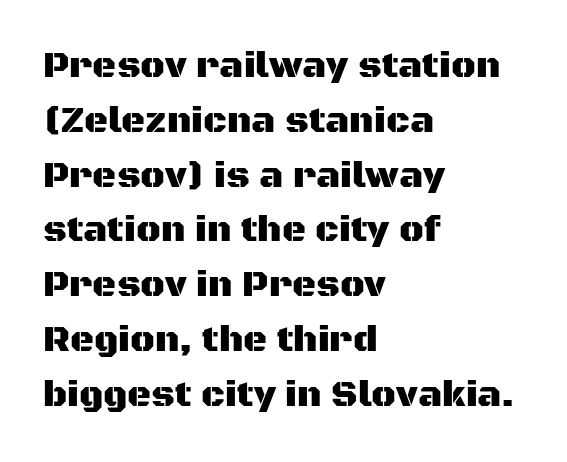
Nobody drew a line under any word here. Posture: vertical. Horizontal bands of white between lines are of average thickness. Nope, no serifs anywhere on these letters. Alignment: flush left.
